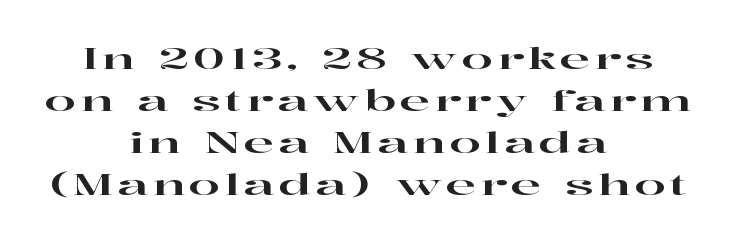
Q: Is the text italic (slanted)? A: No, it is upright.
Q: Is the typeface a serif or a sans-serif typeface? A: Serif.
Q: Is the text underlined? A: No.
Q: How is the paragraph aligned? A: Centered.
Q: Is the spacing between lines tight, normal or loose? A: Normal.
Q: Width (condensed, normal, or wide)? A: Wide.
Q: Stroke contrast? A: High.
Q: x-height? A: Medium.
Q: Monospaced? A: No.
